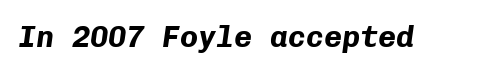
Q: Is the text bold? A: Yes.
Q: Is the text italic (slanted)? A: Yes, it leans right by about 8 degrees.
Q: Is the text underlined? A: No.
Q: Is the spacing between letters normal or unusually wide? A: Normal.
Q: Width (condensed, normal, or wide)? A: Normal.
Q: Stroke contrast? A: Low.
Q: x-height? A: Medium.
Q: Monospaced? A: Yes.
